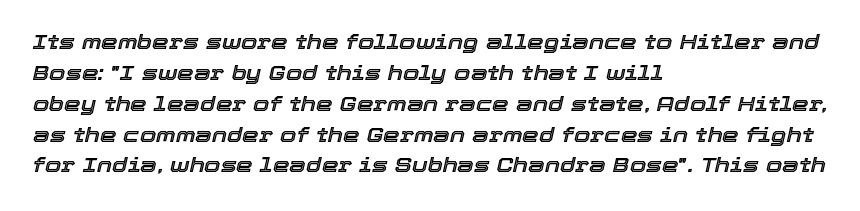
Quick note: underline off. Quick note: interline space is typical. Typeset ragged right — the left edge is the straight one. Compared with typical body copy, the letter spacing here is the same. The letters are slanted; this is an italic face.
